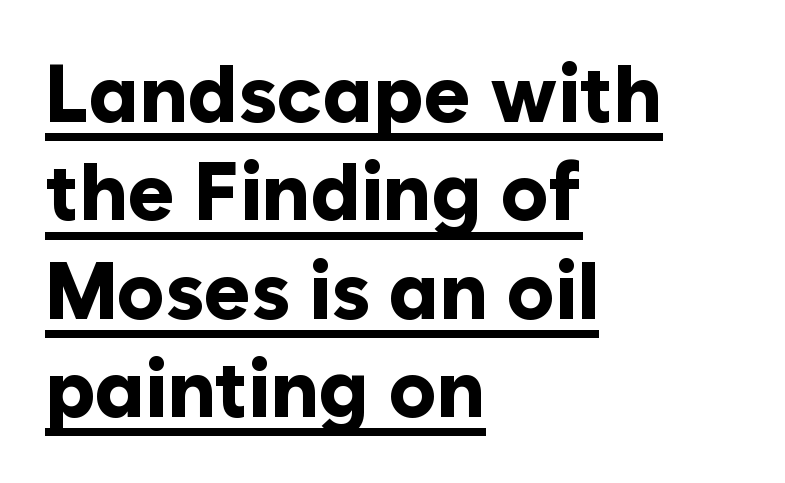
{"serif": "no", "italic": "no", "bold": "yes", "weight": "bold", "width": "normal", "stroke_contrast": "low", "x_height": "medium", "monospaced": "no", "underline": "yes", "align": "left", "line_spacing_ratio": 1.23, "letter_spacing": "normal", "letter_spacing_em": 0.0, "glyph_px": 80}
